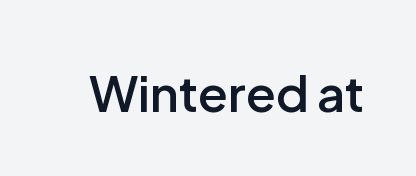
Q: Is the text bold? A: Semi-bold.
Q: Is the text italic (slanted)? A: No, it is upright.
Q: Is the typeface a serif or a sans-serif typeface? A: Sans-serif.
Q: Is the text underlined? A: No.
Q: Is the spacing between letters normal or unusually wide? A: Normal.
Q: Width (condensed, normal, or wide)? A: Normal.
Q: Stroke contrast? A: Low.
Q: x-height? A: Medium.
Q: Monospaced? A: No.
